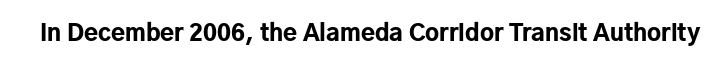
{"italic": "no", "bold": "yes", "underline": "no", "letter_spacing": "normal", "letter_spacing_em": 0.0, "glyph_px": 23}
